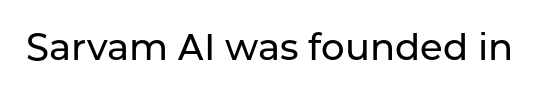
Q: Is the text italic (slanted)? A: No, it is upright.
Q: Is the typeface a serif or a sans-serif typeface? A: Sans-serif.
Q: Is the text underlined? A: No.
Q: Is the spacing between letters normal or unusually wide? A: Normal.
Q: Width (condensed, normal, or wide)? A: Normal.
Q: Stroke contrast? A: Low.
Q: x-height? A: Medium.
Q: Monospaced? A: No.
